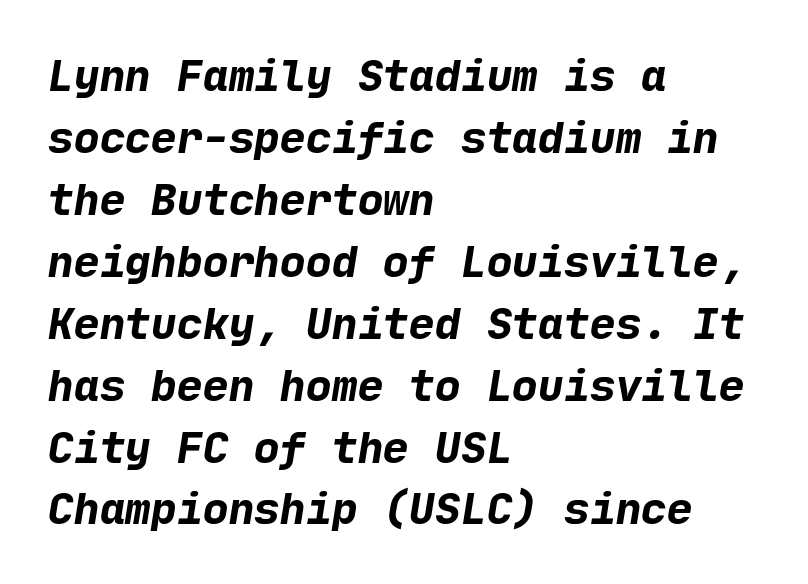
Q: Is the text bold? A: Yes.
Q: Is the typeface a serif or a sans-serif typeface? A: Sans-serif.
Q: Is the text underlined? A: No.
Q: How is the paragraph aligned? A: Left-aligned.
Q: Is the spacing between letters normal or unusually wide? A: Normal.
Q: Is the spacing between lines tight, normal or loose? A: Normal.
Q: Width (condensed, normal, or wide)? A: Normal.
Q: Stroke contrast? A: Low.
Q: x-height? A: Medium.
